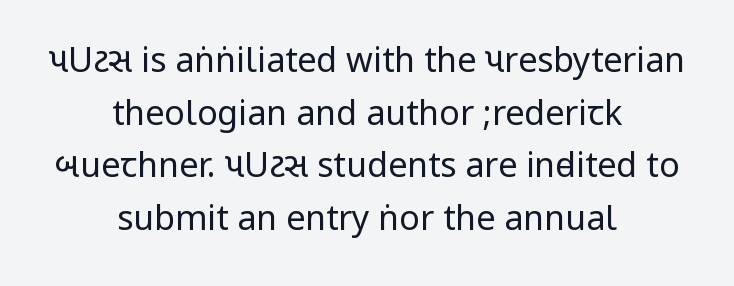
In terms of letterspacing, this is plain default setting. This is sans-serif lettering, the kind often seen on screens and signage. These lines were composed using upright roman letters. The rag falls on both sides of this text block equally. No heavy texture on the line: the type isn't bold.
